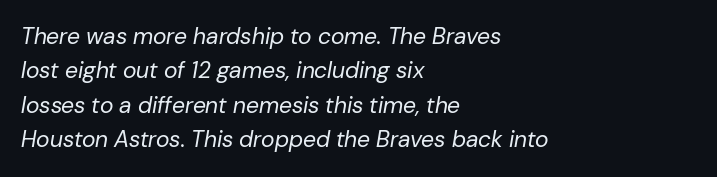
The image shows 23 px text type, italic (leaning right); set left-aligned, normal line spacing (1.5x), normal letter spacing, not underlined.
